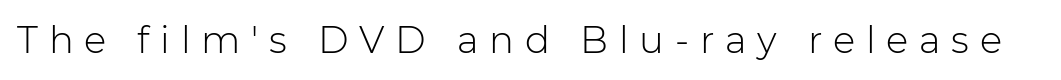
The image shows 37 px light sans-serif type, upright; set unusually wide letter spacing (+0.29 em), not underlined; low stroke contrast and a medium x-height.
